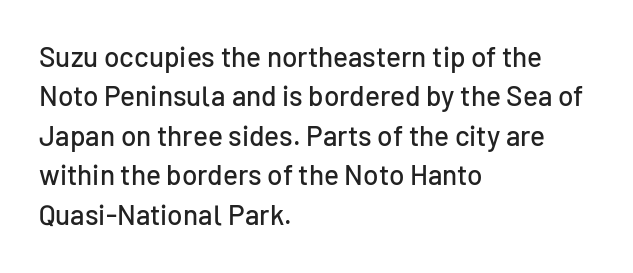
Q: Is the text italic (slanted)? A: No, it is upright.
Q: Is the typeface a serif or a sans-serif typeface? A: Sans-serif.
Q: Is the text underlined? A: No.
Q: How is the paragraph aligned? A: Left-aligned.
Q: Is the spacing between letters normal or unusually wide? A: Normal.
Q: Is the spacing between lines tight, normal or loose? A: Normal.
Q: Width (condensed, normal, or wide)? A: Normal.
Q: Stroke contrast? A: Low.
Q: x-height? A: Medium.
Q: Monospaced? A: No.
